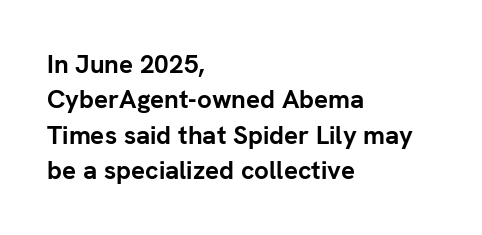
Q: Is the text bold? A: Yes.
Q: Is the text italic (slanted)? A: No, it is upright.
Q: Is the text underlined? A: No.
Q: How is the paragraph aligned? A: Left-aligned.
Q: Is the spacing between letters normal or unusually wide? A: Normal.
Q: Is the spacing between lines tight, normal or loose? A: Normal.
